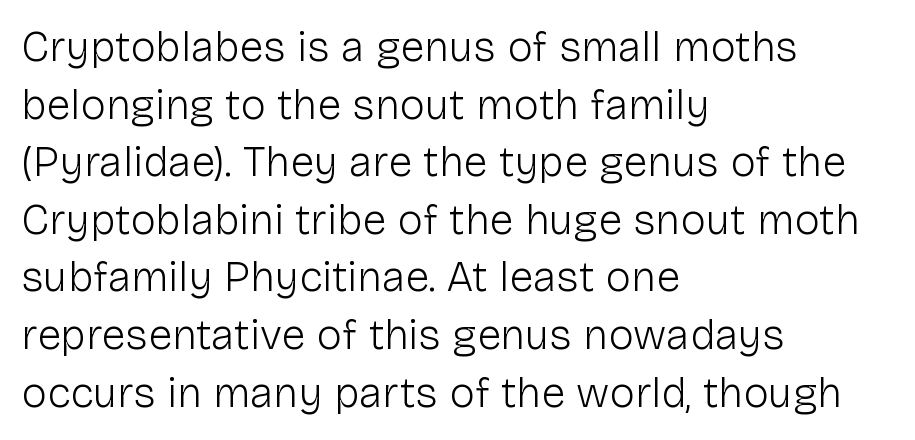
Q: Is the text bold? A: No.
Q: Is the text italic (slanted)? A: No, it is upright.
Q: Is the typeface a serif or a sans-serif typeface? A: Sans-serif.
Q: Is the text underlined? A: No.
Q: How is the paragraph aligned? A: Left-aligned.
Q: Is the spacing between letters normal or unusually wide? A: Normal.
Q: Is the spacing between lines tight, normal or loose? A: Normal.
Q: Width (condensed, normal, or wide)? A: Normal.
Q: Stroke contrast? A: Low.
Q: x-height? A: Medium.
Q: Monospaced? A: No.
